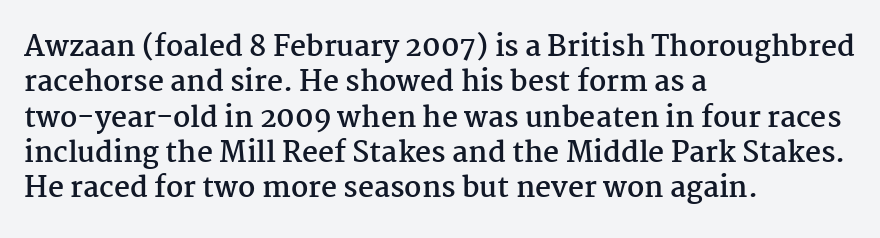
{"serif": "yes", "italic": "no", "bold": "yes", "weight": "semibold", "width": "normal", "stroke_contrast": "medium", "x_height": "medium", "monospaced": "no", "underline": "no", "align": "left", "line_spacing": "normal", "line_spacing_ratio": 1.26, "letter_spacing": "normal", "letter_spacing_em": 0.0, "glyph_px": 28}
